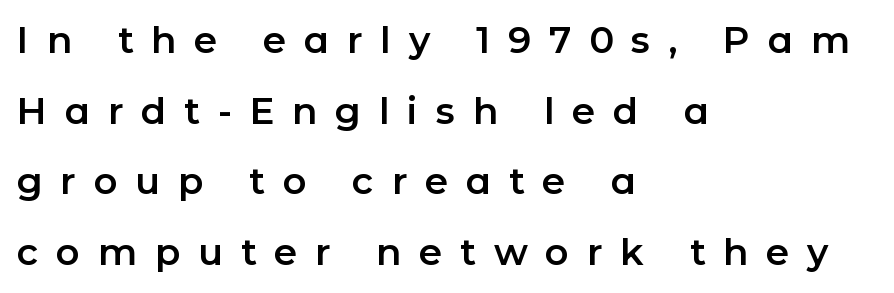
In terms of letterform style, serifs are entirely absent. The lines are quadded left. The area under the type is left untouched. The horizontal fit of the characters is loose and conspicuously gappy.
